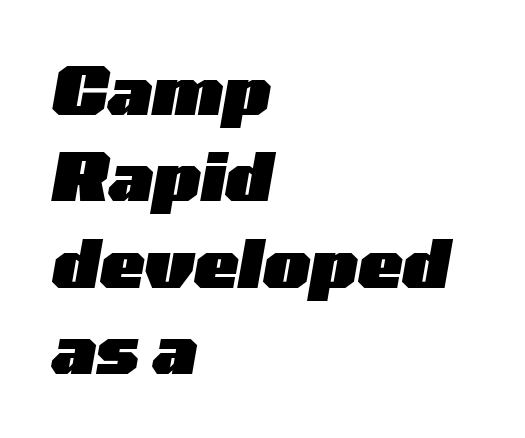
The image shows 66 px heavy, wide type, italic (leaning right); set left-aligned, normal line spacing (1.31x), normal letter spacing, not underlined; low stroke contrast and a medium x-height.
